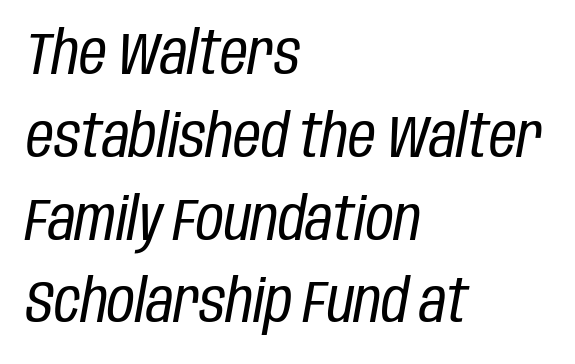
{"italic": "yes", "lean": "right", "slant_degrees": 10, "bold": "no", "weight": "regular", "width": "condensed", "stroke_contrast": "low", "x_height": "large", "monospaced": "no", "underline": "no", "align": "left", "line_spacing": "normal", "line_spacing_ratio": 1.38, "letter_spacing": "normal", "letter_spacing_em": 0.0, "glyph_px": 60}
